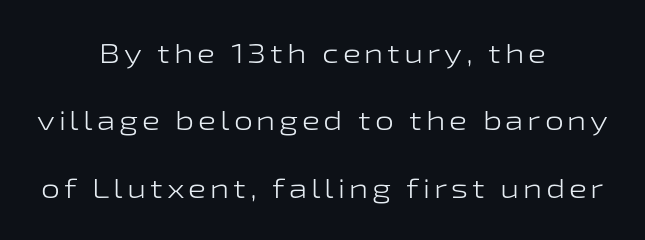
A light-to-regular cut is what we see here. Short and long lines alike share a common midpoint. The area under the type is left untouched. The passage shown stacks its lines with a broad gap.
